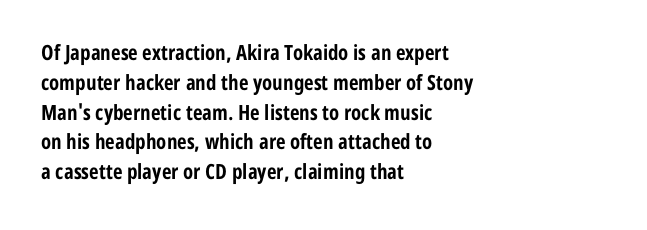
Q: Is the text bold? A: Yes.
Q: Is the text italic (slanted)? A: No, it is upright.
Q: Is the text underlined? A: No.
Q: How is the paragraph aligned? A: Left-aligned.
Q: Is the spacing between letters normal or unusually wide? A: Normal.
Q: Is the spacing between lines tight, normal or loose? A: Normal.
